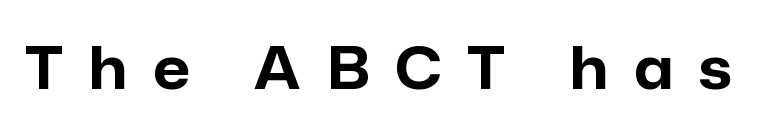
The image shows 58 px bold sans-serif type, upright; set unusually wide letter spacing (+0.45 em), not underlined; low stroke contrast and a medium x-height.
